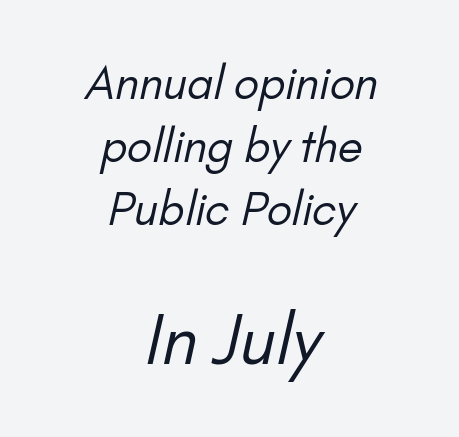
Q: Is the text bold? A: No.
Q: Is the typeface a serif or a sans-serif typeface? A: Sans-serif.
Q: Is the text underlined? A: No.
Q: How is the paragraph aligned? A: Centered.
Q: Is the spacing between letters normal or unusually wide? A: Normal.
Q: Is the spacing between lines tight, normal or loose? A: Normal.
Q: Which block of text is set in a larger size, the first (top) or the second (bottom)? A: The second (bottom) one.
Q: Width (condensed, normal, or wide)? A: Normal.
Q: Stroke contrast? A: Low.
Q: x-height? A: Small.
Q: Monospaced? A: No.
